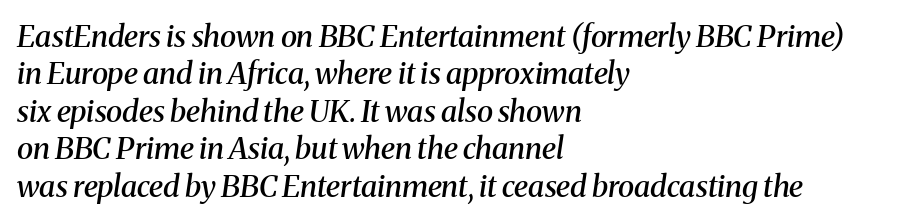
Q: Is the text bold? A: Semi-bold.
Q: Is the text italic (slanted)? A: Yes, it leans right by about 8 degrees.
Q: Is the typeface a serif or a sans-serif typeface? A: Serif.
Q: Is the text underlined? A: No.
Q: How is the paragraph aligned? A: Left-aligned.
Q: Is the spacing between letters normal or unusually wide? A: Normal.
Q: Is the spacing between lines tight, normal or loose? A: Normal.
Q: Width (condensed, normal, or wide)? A: Normal.
Q: Stroke contrast? A: Medium.
Q: x-height? A: Medium.
Q: Monospaced? A: No.
